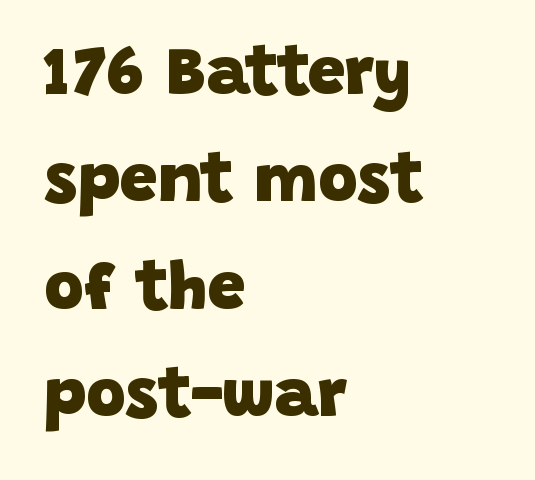
Q: Is the text bold? A: Yes.
Q: Is the typeface a serif or a sans-serif typeface? A: Sans-serif.
Q: Is the text underlined? A: No.
Q: How is the paragraph aligned? A: Left-aligned.
Q: Is the spacing between letters normal or unusually wide? A: Normal.
Q: Is the spacing between lines tight, normal or loose? A: Normal.
Q: Width (condensed, normal, or wide)? A: Normal.
Q: Stroke contrast? A: Low.
Q: x-height? A: Large.
Q: Monospaced? A: No.
